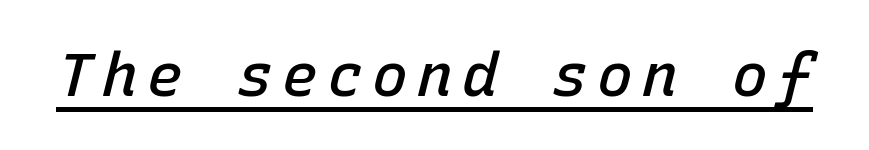
Decoration check: the copy is underlined. If you drew a line through each stem, it would be angled. Moderately thickened strokes mark this as semibold type. The letters march in equal steps, a hallmark of fixed-pitch type.
